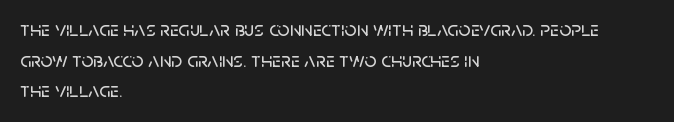
Style check: upright. Quick note: interline space is typical. This sample uses plain, unmodified letter spacing. In CSS terms this would be text-align: left.
